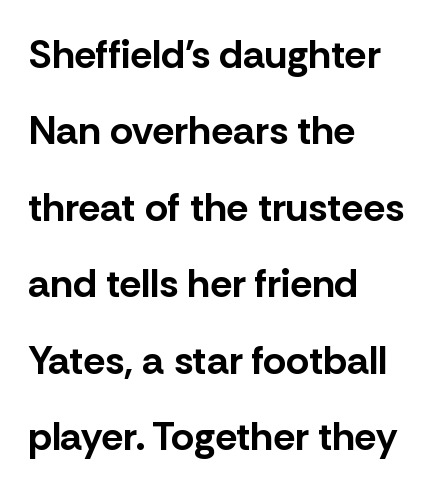
{"serif": "no", "italic": "no", "bold": "yes", "weight": "bold", "width": "normal", "stroke_contrast": "low", "x_height": "medium", "monospaced": "no", "underline": "no", "align": "left", "line_spacing": "loose", "line_spacing_ratio": 1.91, "letter_spacing": "normal", "letter_spacing_em": 0.0, "glyph_px": 40}
